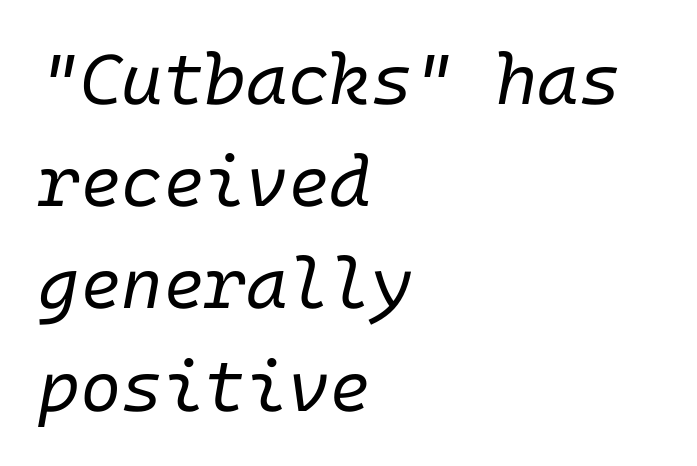
{"italic": "yes", "lean": "right", "slant_degrees": 10, "bold": "no", "weight": "regular", "width": "normal", "stroke_contrast": "low", "x_height": "medium", "underline": "no", "align": "left", "line_spacing": "normal", "line_spacing_ratio": 1.44, "letter_spacing": "normal", "letter_spacing_em": 0.0, "glyph_px": 71}
